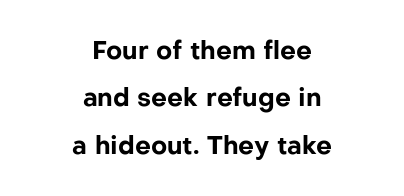
The image shows 25 px bold type, upright; set centered, loose line spacing (1.9x), normal letter spacing, not underlined.
